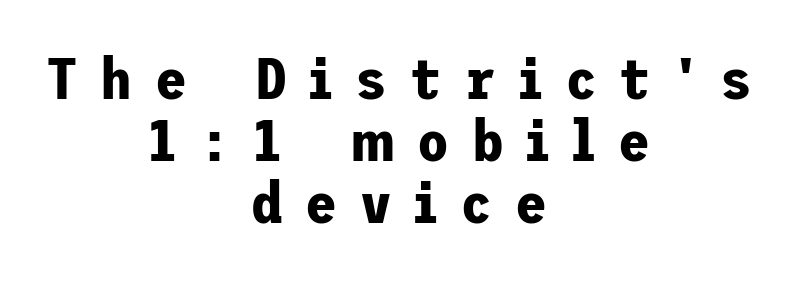
Unlike italic type, these characters show no tilt at all. The vertical gap from one line to the next is small. This sample is center-justified, so both line endings float freely. Here the glyphs are tracked loosely, breaking word shapes into spaced letters. Is the type bold? Yes — the strokes are clearly thick and heavy.
